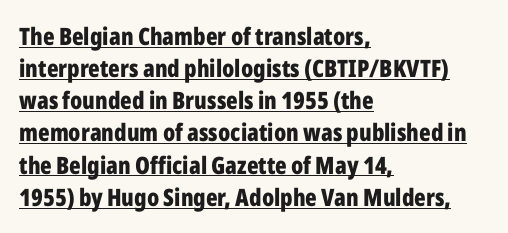
{"italic": "no", "bold": "yes", "underline": "yes", "align": "left", "line_spacing": "normal", "line_spacing_ratio": 1.34, "letter_spacing": "normal", "letter_spacing_em": 0.0, "glyph_px": 24}
